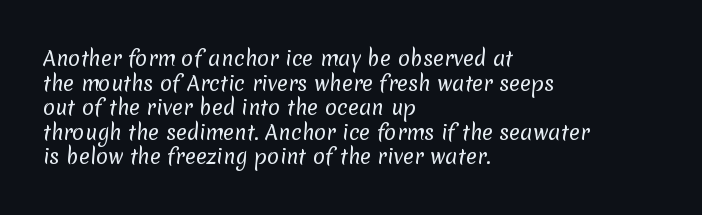
Q: Is the text bold? A: No.
Q: Is the text underlined? A: No.
Q: How is the paragraph aligned? A: Left-aligned.
Q: Is the spacing between letters normal or unusually wide? A: Normal.
